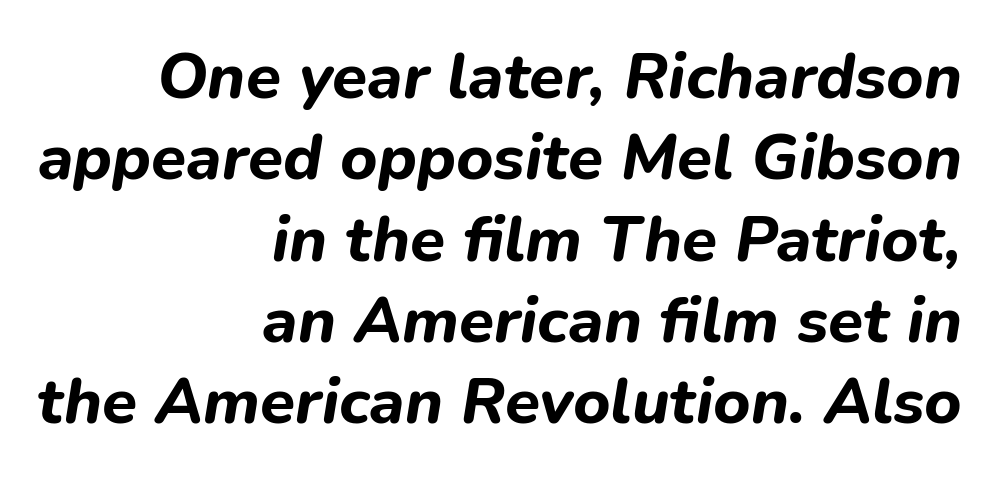
The image shows 64 px bold type, italic (leaning right); set right-aligned, normal line spacing (1.27x), normal letter spacing, not underlined; low stroke contrast and a medium x-height.
